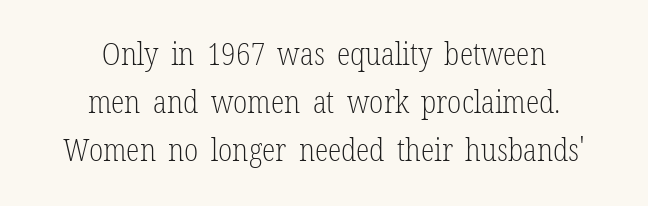
The image shows 31 px light, condensed serif type, upright; set centered, normal line spacing (1.55x), normal letter spacing, not underlined; low stroke contrast and a medium x-height.
